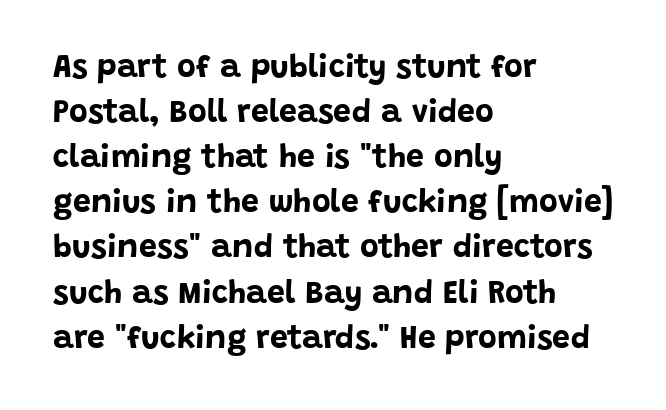
Leading matches the norm, producing a regular column. Heft: maximum for text — a bold. Caption: multi-line text, flush left, ragged right. Stroke terminals: plain, sans-serif.
